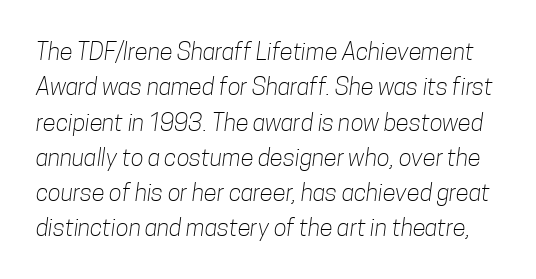
The image shows 24 px text type; set normal line spacing (1.47x), normal letter spacing, not underlined.
